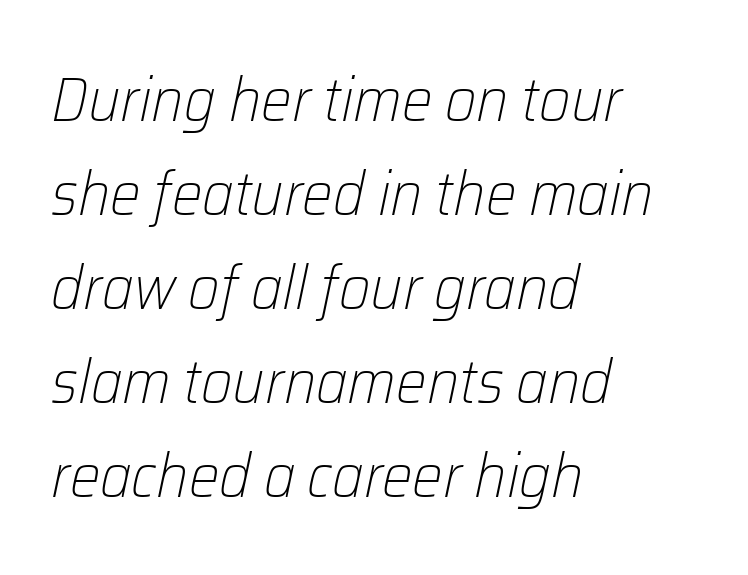
The image shows 61 px light type, italic (leaning right); set left-aligned, normal line spacing (1.54x), normal letter spacing, not underlined; low stroke contrast and a medium x-height.
